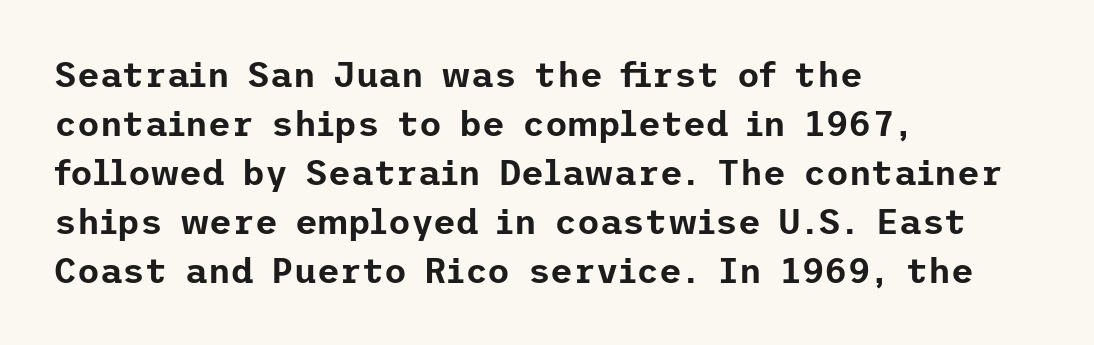
{"serif": "no", "italic": "no", "width": "normal", "stroke_contrast": "low", "x_height": "medium", "underline": "no", "align": "left", "line_spacing": "normal", "line_spacing_ratio": 1.4, "letter_spacing": "normal", "letter_spacing_em": 0.0, "glyph_px": 35}
